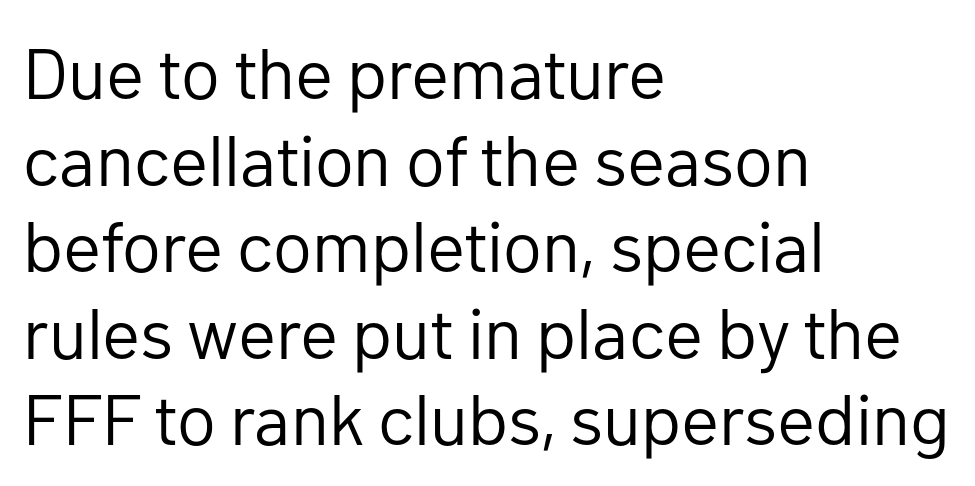
Compared with a typical body face, this is equally light or lighter still. Leftover space on each line is placed entirely after the last word. The baseline area is clear. Is this a sans? Yes — the strokes have no serifs. These lines are rendered in a variable-pitch font.
